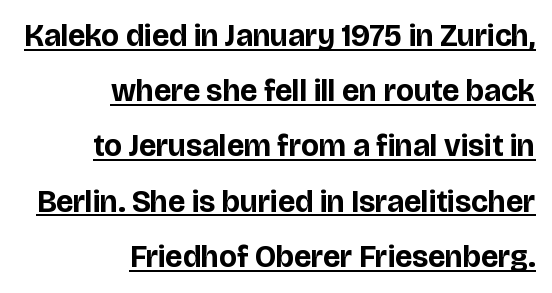
Q: Is the text bold? A: Yes.
Q: Is the text italic (slanted)? A: No, it is upright.
Q: Is the typeface a serif or a sans-serif typeface? A: Sans-serif.
Q: Is the text underlined? A: Yes.
Q: How is the paragraph aligned? A: Right-aligned.
Q: Is the spacing between letters normal or unusually wide? A: Normal.
Q: Width (condensed, normal, or wide)? A: Normal.
Q: Stroke contrast? A: Low.
Q: x-height? A: Large.
Q: Monospaced? A: No.
